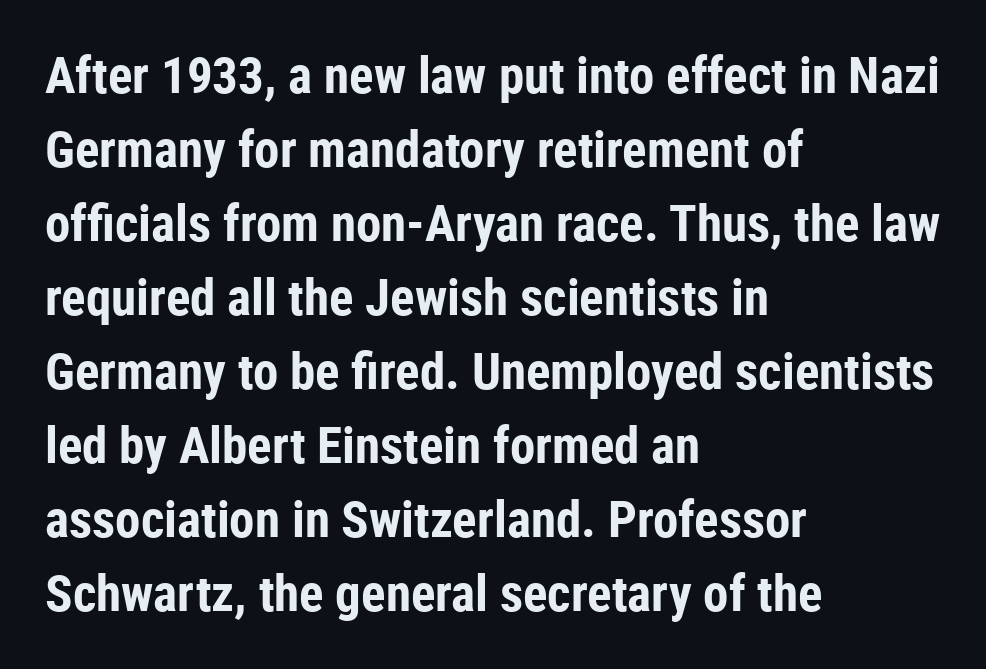
What kind of face is this? One without serifs — a sans. Leading matches the norm, producing a regular column. The passage shown has conventional tracking throughout. The strokes are fattened all the way to bold. Do the characters align in a grid? No, the font is proportional. Teacher's note: observe the even left margin — that is flush-left alignment.
